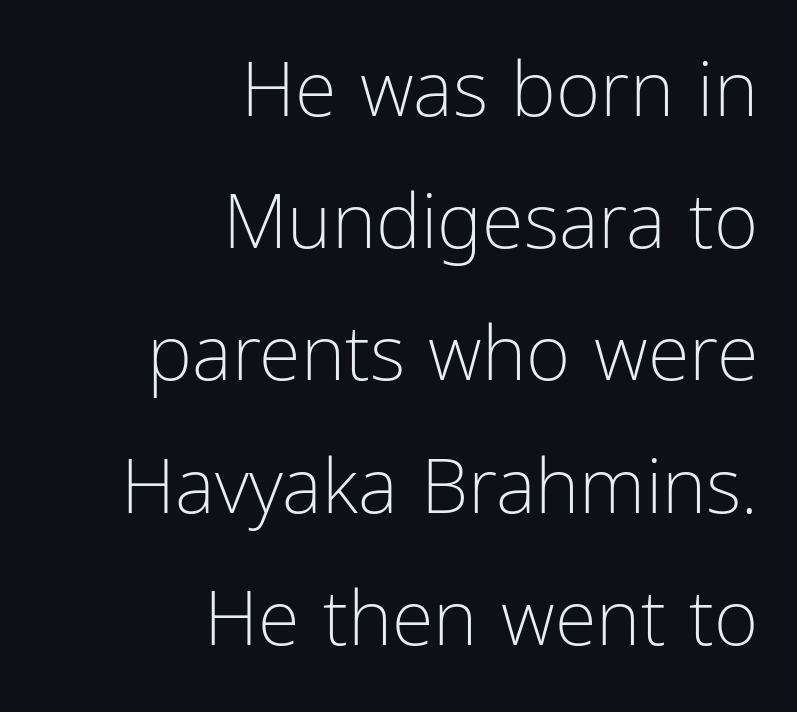
The text block is weighted toward the right margin, trailing off unevenly leftward. The baseline area is clear. Do the characters align in a grid? No, the font is proportional. The axis of the letterforms is exactly vertical.
